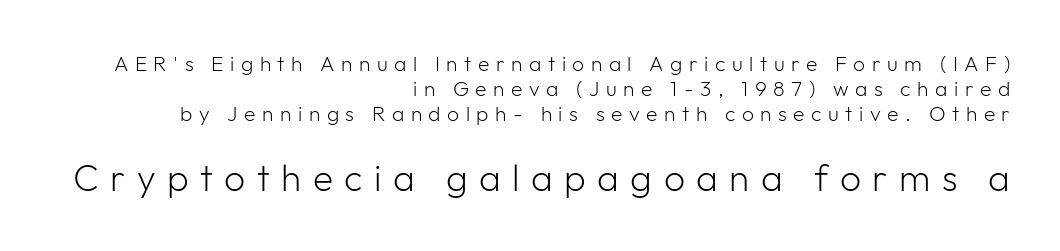
{"serif": "no", "italic": "no", "bold": "no", "weight": "light", "width": "normal", "stroke_contrast": "low", "x_height": "medium", "monospaced": "no", "underline": "no", "align": "right", "line_spacing_ratio": 1.18, "letter_spacing": "wide", "letter_spacing_em": 0.31, "larger_block": "second", "size_ratio": 1.76, "glyph_px": 37}
